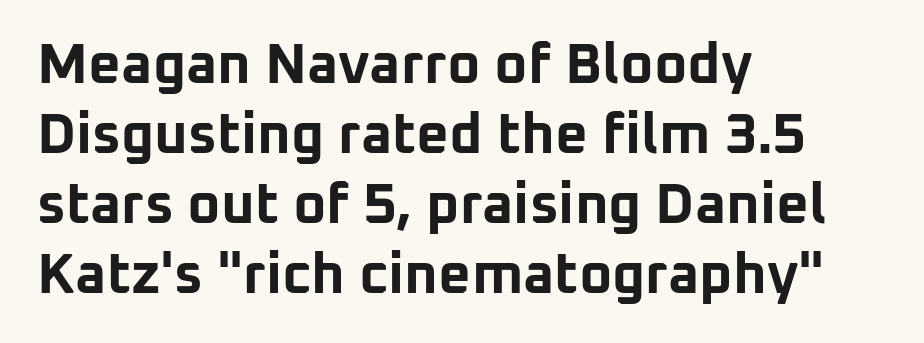
The image shows 57 px bold sans-serif type, upright; set left-aligned, line spacing 1.23x, normal letter spacing, not underlined; low stroke contrast and a medium x-height.
